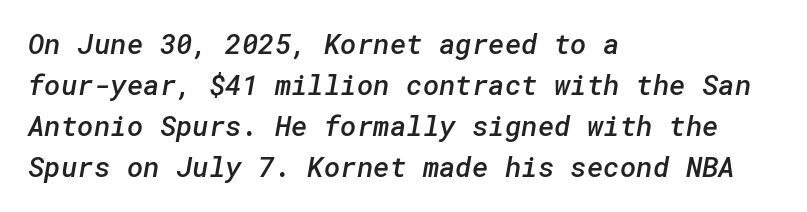
{"serif": "no", "bold": "semi", "weight": "semibold", "width": "normal", "stroke_contrast": "low", "x_height": "medium", "underline": "no", "align": "left", "line_spacing": "normal", "line_spacing_ratio": 1.46, "letter_spacing": "normal", "letter_spacing_em": 0.0, "glyph_px": 28}
